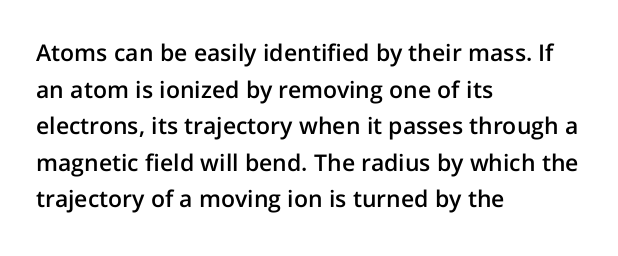
Q: Is the text bold? A: Semi-bold.
Q: Is the text italic (slanted)? A: No, it is upright.
Q: Is the text underlined? A: No.
Q: How is the paragraph aligned? A: Left-aligned.
Q: Is the spacing between letters normal or unusually wide? A: Normal.
Q: Is the spacing between lines tight, normal or loose? A: Normal.
